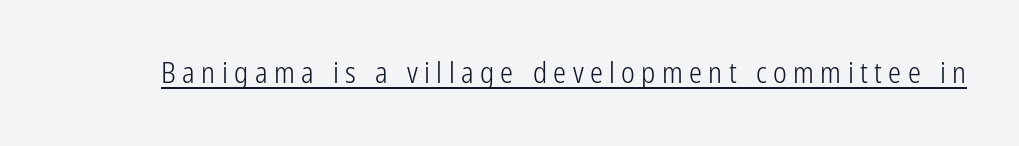
{"serif": "no", "italic": "no", "bold": "no", "weight": "light", "width": "condensed", "stroke_contrast": "low", "x_height": "medium", "monospaced": "no", "underline": "yes", "letter_spacing": "wide", "letter_spacing_em": 0.22, "glyph_px": 29}
